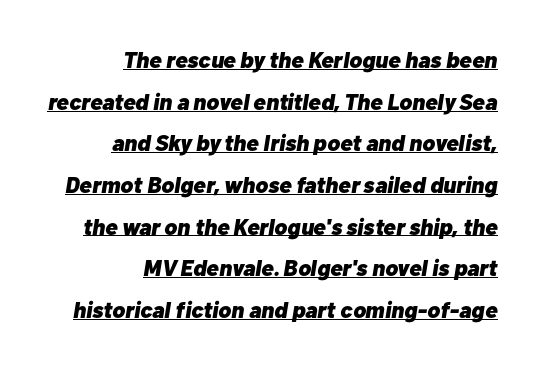
{"italic": "yes", "lean": "right", "slant_degrees": 10, "bold": "yes", "underline": "yes", "align": "right", "line_spacing_ratio": 1.81, "letter_spacing": "normal", "letter_spacing_em": 0.0, "glyph_px": 23}
